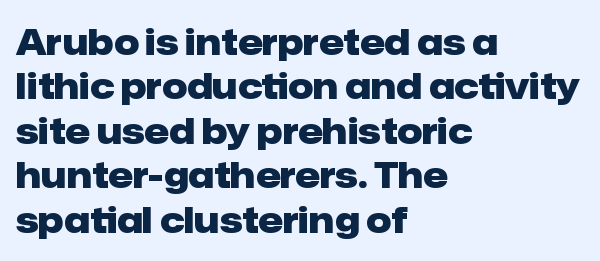
The image shows 35 px heavy sans-serif type, upright; set left-aligned, normal line spacing (1.27x), normal letter spacing, not underlined; low stroke contrast and a medium x-height.
